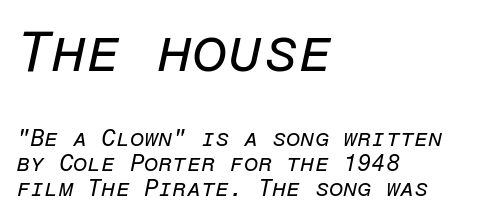
The image shows 57 px regular-weight type, italic (leaning right), monospaced; set left-aligned, tight line spacing (1.09x), normal letter spacing, not underlined; the first (top) block is 2.48x larger; low stroke contrast and a medium x-height.
